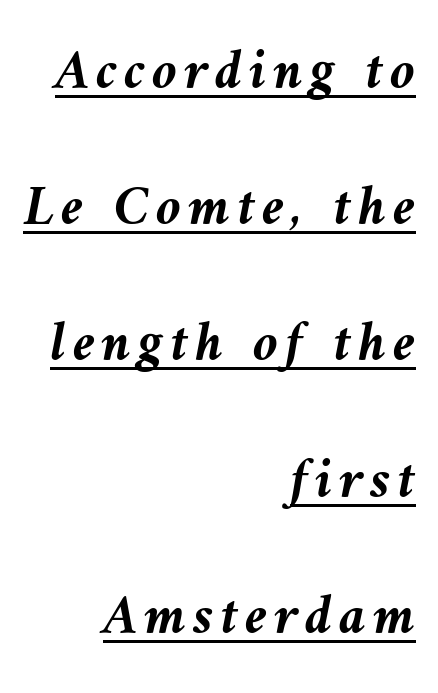
Does a line run under the words? Yes, clearly. Rows of type keep a wide berth in the vertical direction. Designer's note — italics engaged. Horizontal alignment here is rightward, an uncommon choice for prose.
